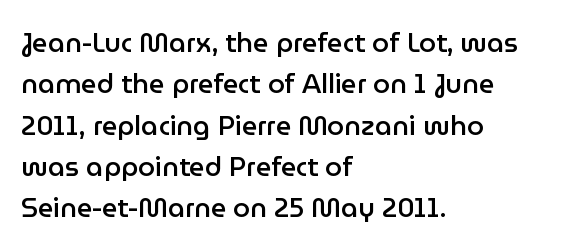
{"italic": "no", "bold": "semi", "underline": "no", "align": "left", "line_spacing": "normal", "line_spacing_ratio": 1.53, "letter_spacing": "normal", "letter_spacing_em": 0.0, "glyph_px": 27}
